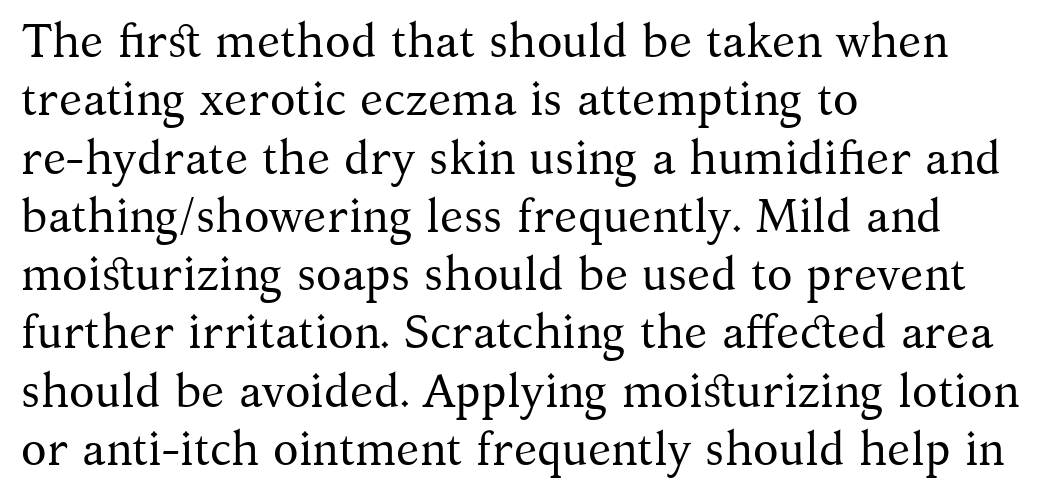
{"serif": "yes", "italic": "no", "bold": "no", "weight": "regular", "width": "normal", "stroke_contrast": "medium", "x_height": "medium", "monospaced": "no", "underline": "no", "align": "left", "line_spacing_ratio": 1.24, "letter_spacing": "normal", "letter_spacing_em": 0.0, "glyph_px": 47}
